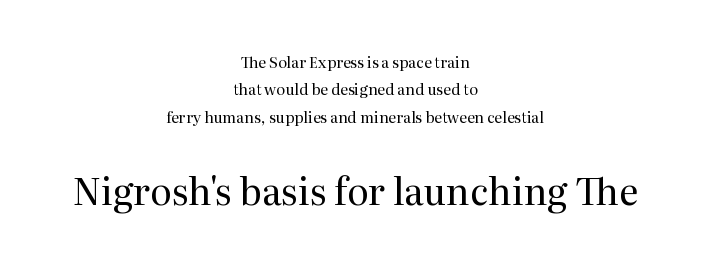
Q: Is the text bold? A: No.
Q: Is the text italic (slanted)? A: No, it is upright.
Q: Is the typeface a serif or a sans-serif typeface? A: Serif.
Q: Is the text underlined? A: No.
Q: How is the paragraph aligned? A: Centered.
Q: Is the spacing between letters normal or unusually wide? A: Normal.
Q: Which block of text is set in a larger size, the first (top) or the second (bottom)? A: The second (bottom) one.
Q: Width (condensed, normal, or wide)? A: Normal.
Q: Stroke contrast? A: Medium.
Q: x-height? A: Medium.
Q: Monospaced? A: No.
